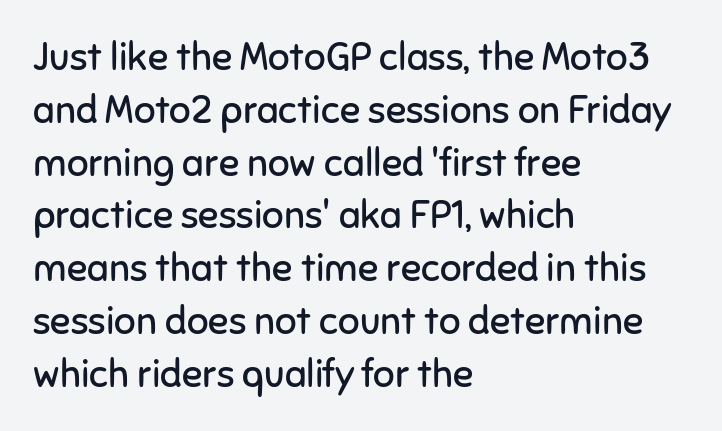
Is the block centered? No — it sits flush against the left margin. Stroke thickness stays within the range of a standard reading face or lighter. Letter spacing: default. One glance says typical: line gaps are just what's usual. Spacing verdict: proportional, widths tailored to each character. Style check: upright.
